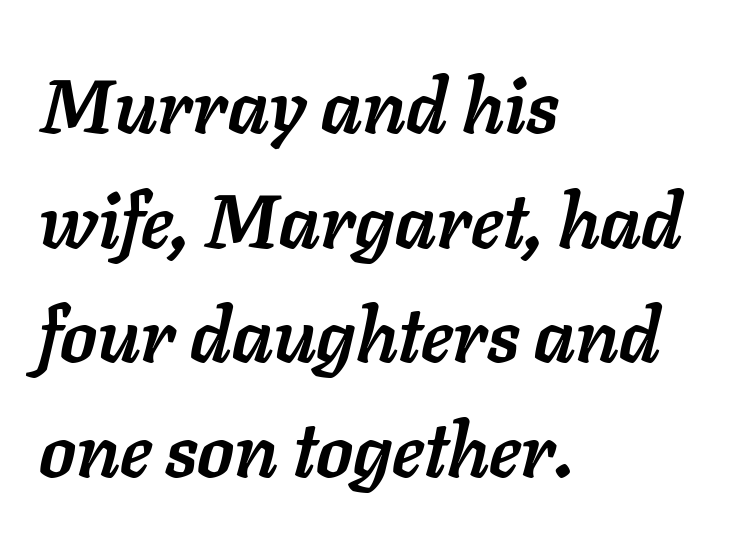
Q: Is the text bold? A: Yes.
Q: Is the text italic (slanted)? A: Yes, it leans right by about 11 degrees.
Q: Is the text underlined? A: No.
Q: How is the paragraph aligned? A: Left-aligned.
Q: Is the spacing between letters normal or unusually wide? A: Normal.
Q: Is the spacing between lines tight, normal or loose? A: Normal.
Q: Width (condensed, normal, or wide)? A: Normal.
Q: Stroke contrast? A: Low.
Q: x-height? A: Medium.
Q: Monospaced? A: No.
